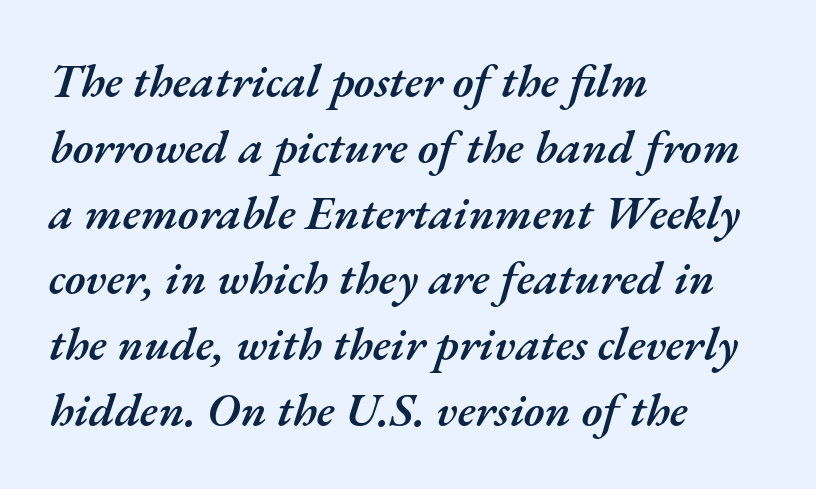
{"italic": "yes", "lean": "right", "slant_degrees": 17, "bold": "semi", "weight": "semibold", "width": "normal", "stroke_contrast": "medium", "x_height": "small", "monospaced": "no", "underline": "no", "align": "left", "line_spacing": "normal", "line_spacing_ratio": 1.4, "letter_spacing": "normal", "letter_spacing_em": 0.0, "glyph_px": 47}
